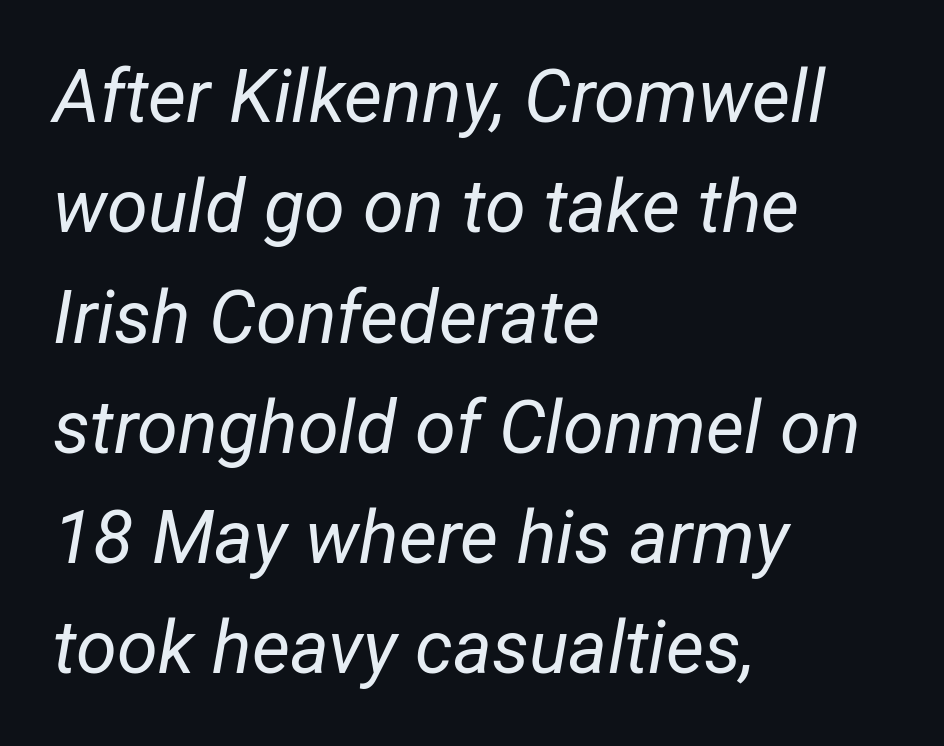
The typeface has the unassuming heft of standard copy or less. One-word summary of the alignment: left. The passage shown has conventional tracking throughout. Character widths vary here, with narrow letters taking less room than wide ones. Tall strokes in this sample are angled rather than plumb. The vertical gap from one line to the next is medium.
